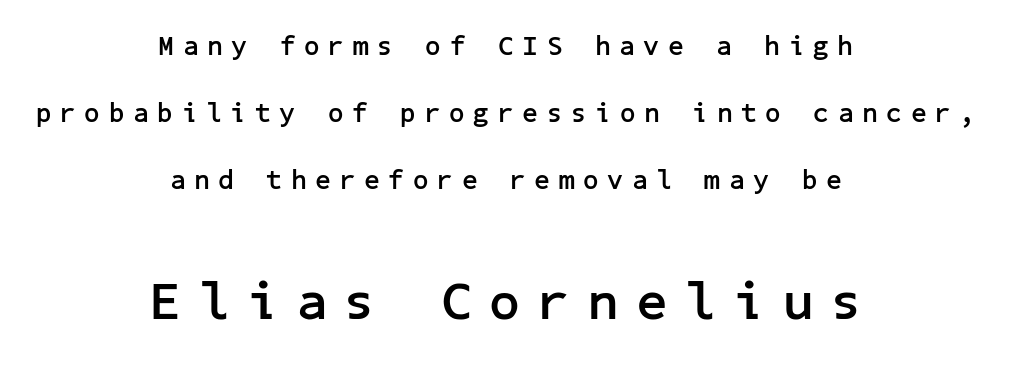
{"serif": "no", "italic": "no", "bold": "yes", "weight": "semibold", "width": "normal", "stroke_contrast": "low", "x_height": "medium", "underline": "no", "align": "center", "line_spacing": "loose", "line_spacing_ratio": 2.49, "letter_spacing": "wide", "letter_spacing_em": 0.33, "larger_block": "second", "size_ratio": 2.0, "glyph_px": 54}
